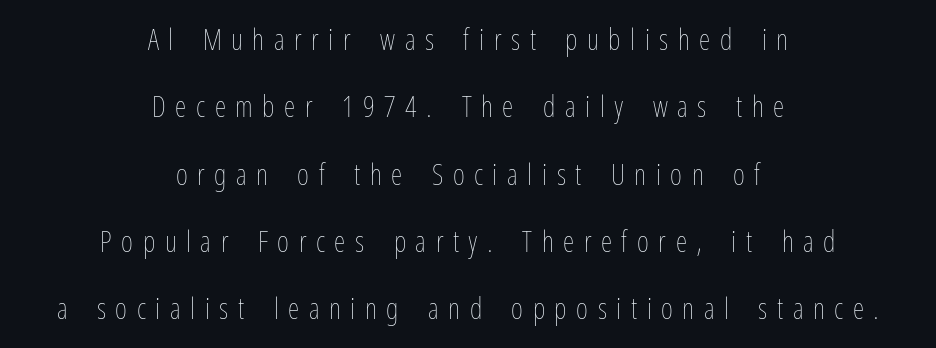
Both edges are ragged and mirror each other, which tells us the setting is centered. These lines are rendered in a variable-pitch font. Horizontal bands of white between lines are thick stripes. The lettering holds an erect, upright posture throughout.
